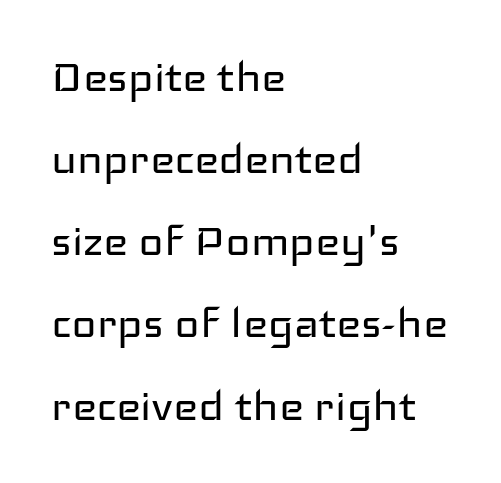
Varying glyph widths throughout — classic text-font behaviour. Characters remain perfectly vertical along every line. The rendering anchors every line to the left-hand side. The line-height multiplier appears to be the usual default. Is this a heavy cut? Hardly; it is regular or lighter.
